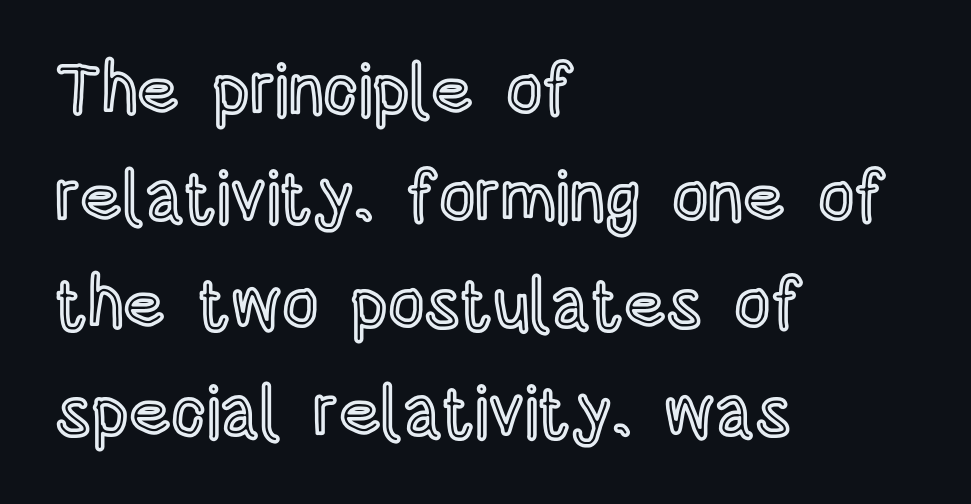
The image shows 71 px condensed type, upright; set left-aligned, normal line spacing (1.51x), normal letter spacing, not underlined; a large x-height.
